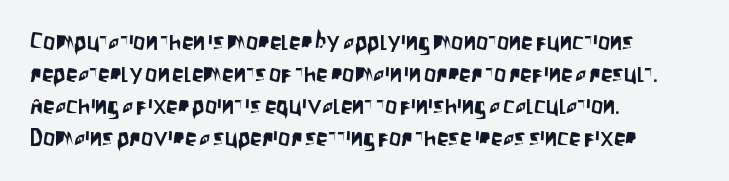
{"italic": "no", "underline": "no", "align": "left", "line_spacing": "normal", "line_spacing_ratio": 1.33, "letter_spacing": "normal", "letter_spacing_em": 0.0, "glyph_px": 24}
